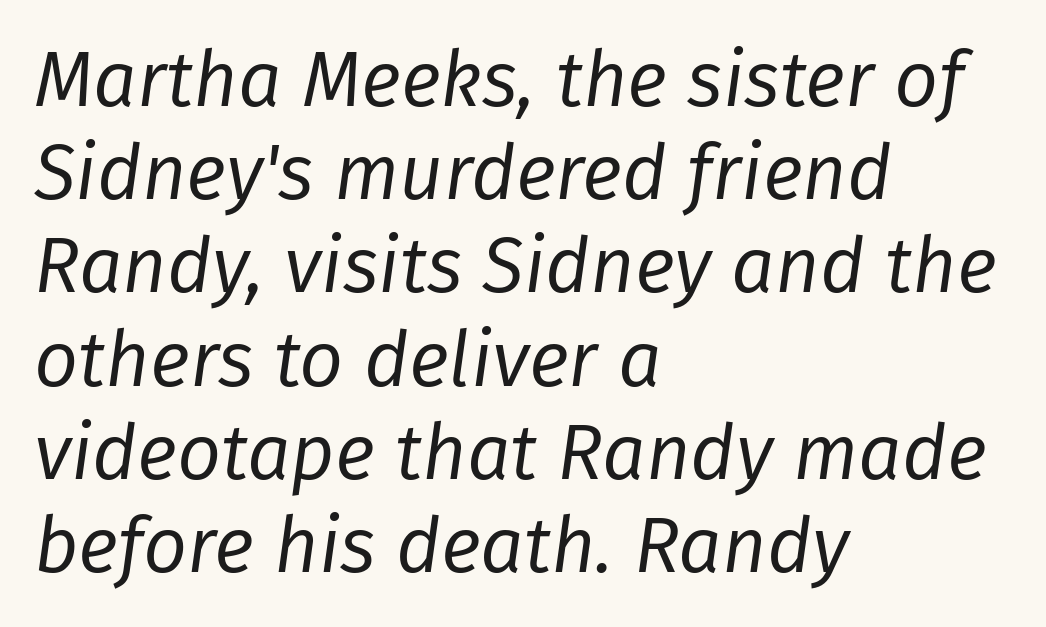
{"italic": "yes", "lean": "right", "slant_degrees": 8, "bold": "no", "weight": "regular", "width": "normal", "stroke_contrast": "low", "x_height": "medium", "monospaced": "no", "underline": "no", "align": "left", "line_spacing_ratio": 1.21, "letter_spacing": "normal", "letter_spacing_em": 0.0, "glyph_px": 77}
